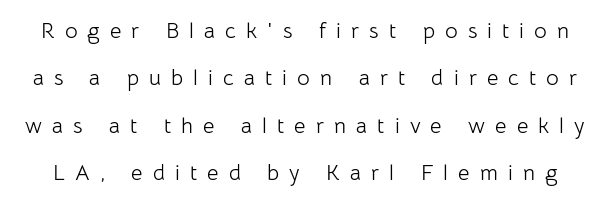
Q: Is the text bold? A: No.
Q: Is the text italic (slanted)? A: No, it is upright.
Q: Is the text underlined? A: No.
Q: Is the spacing between letters normal or unusually wide? A: Unusually wide.
Q: Is the spacing between lines tight, normal or loose? A: Loose.
